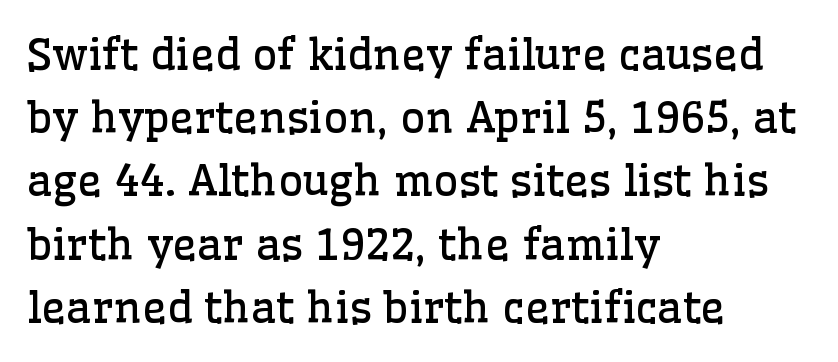
Q: Is the text bold? A: No.
Q: Is the text italic (slanted)? A: No, it is upright.
Q: Is the typeface a serif or a sans-serif typeface? A: Serif.
Q: Is the text underlined? A: No.
Q: How is the paragraph aligned? A: Left-aligned.
Q: Is the spacing between letters normal or unusually wide? A: Normal.
Q: Is the spacing between lines tight, normal or loose? A: Normal.
Q: Width (condensed, normal, or wide)? A: Normal.
Q: Stroke contrast? A: Low.
Q: x-height? A: Medium.
Q: Monospaced? A: No.
